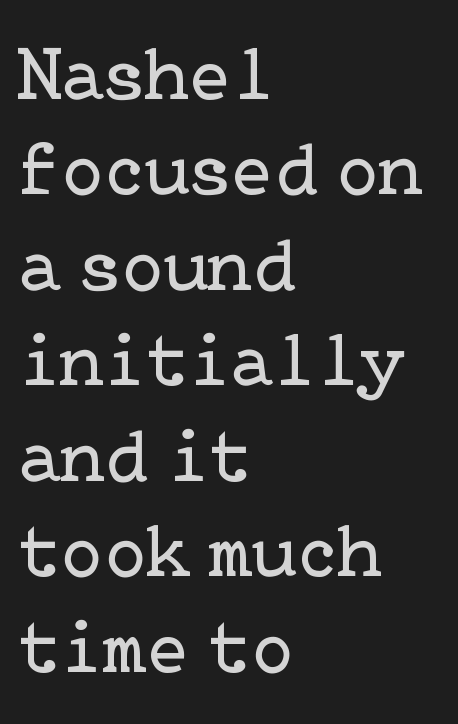
{"serif": "yes", "italic": "no", "bold": "no", "weight": "regular", "width": "normal", "stroke_contrast": "low", "x_height": "medium", "underline": "no", "align": "left", "line_spacing_ratio": 1.24, "letter_spacing": "normal", "letter_spacing_em": 0.0, "glyph_px": 77}
